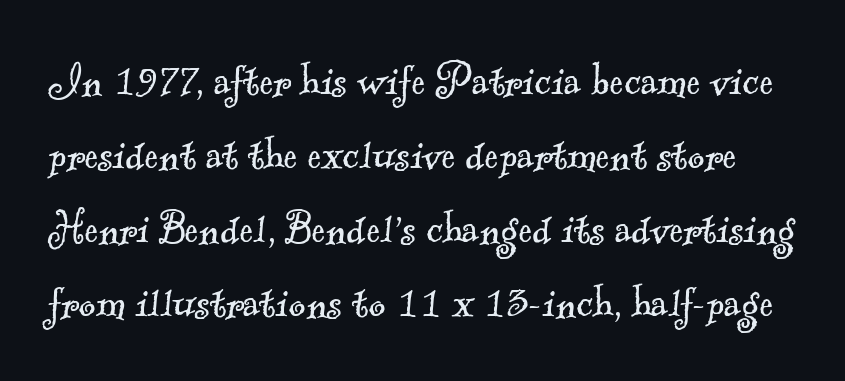
The image shows 52 px light serif type; set normal line spacing (1.42x), normal letter spacing, not underlined; a small x-height.
